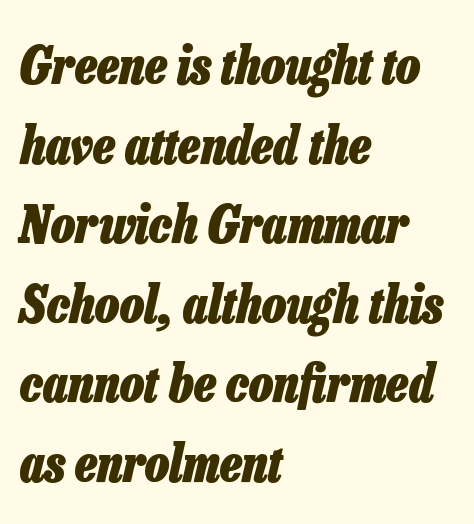
The image shows 51 px heavy, condensed type, italic (leaning right); set left-aligned, normal line spacing (1.56x), normal letter spacing, not underlined; low stroke contrast and a medium x-height.
